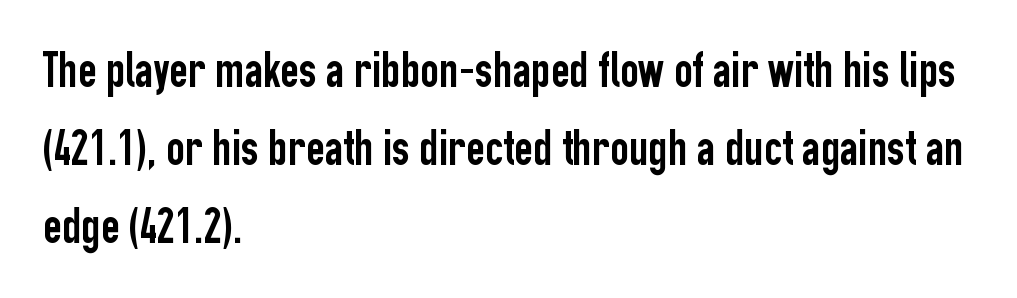
The image shows 51 px condensed sans-serif type, upright; set left-aligned, normal line spacing (1.53x), normal letter spacing, not underlined; low stroke contrast and a medium x-height.
